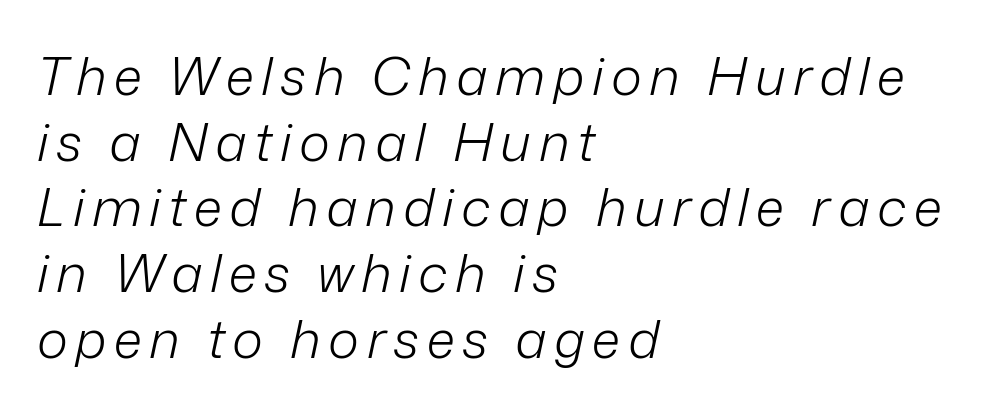
Q: Is the text bold? A: No.
Q: Is the text italic (slanted)? A: Yes, it leans right by about 12 degrees.
Q: Is the text underlined? A: No.
Q: How is the paragraph aligned? A: Left-aligned.
Q: Width (condensed, normal, or wide)? A: Normal.
Q: Stroke contrast? A: Low.
Q: x-height? A: Medium.
Q: Monospaced? A: No.
